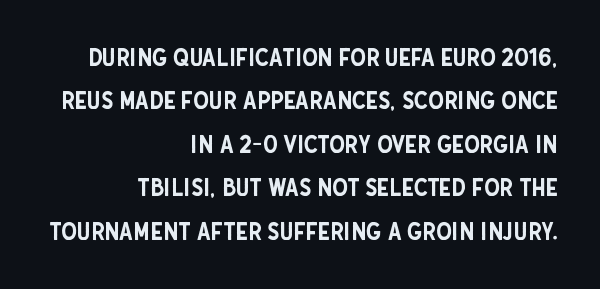
The gaps between neighbouring characters are ordinary and unremarkable. Where is the straight margin? On the right. Does the lettering tilt? It doesn't — this is upright. Rule under the text: the space is simply empty.
